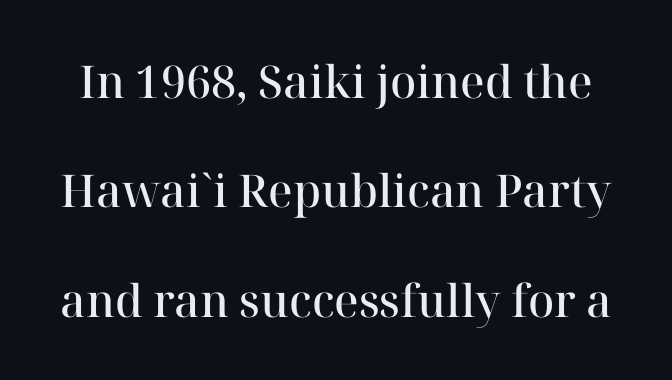
{"serif": "yes", "italic": "no", "bold": "semi", "weight": "semibold", "width": "normal", "stroke_contrast": "high", "x_height": "medium", "monospaced": "no", "underline": "no", "line_spacing": "loose", "line_spacing_ratio": 2.43, "letter_spacing": "normal", "letter_spacing_em": 0.0, "glyph_px": 45}
